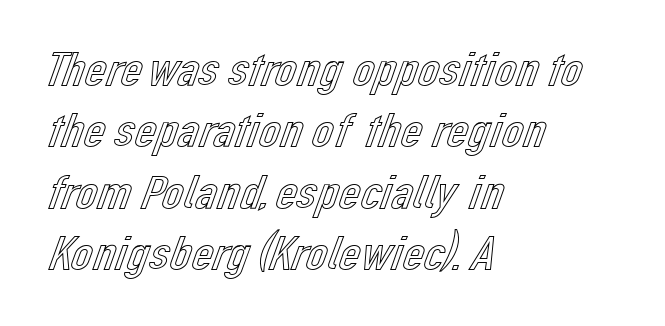
Proportional: the letters do not fall into vertical columns. The zone under the glyphs is completely vacant. Students, note that the glyphs here touch the page at normal intervals. Evenly set lines give the paragraph a standard silhouette. Line beginnings align vertically; line endings do not.
